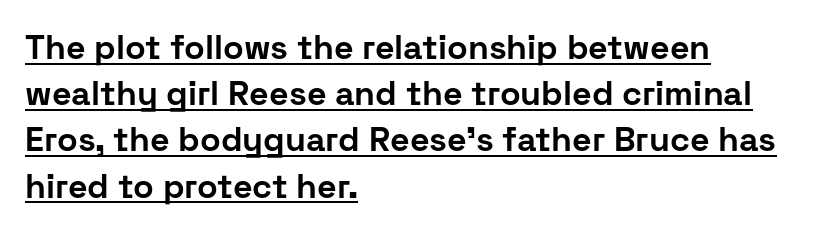
The image shows 34 px bold sans-serif type, upright; set left-aligned, normal line spacing (1.36x), normal letter spacing, underlined; low stroke contrast and a medium x-height.
